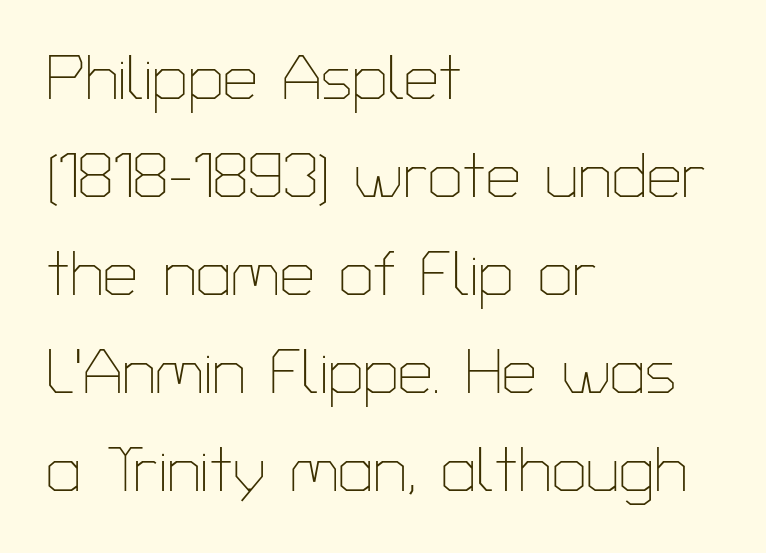
This sample uses a sans-serif face. Whoever set this chose a conventional vertical rhythm. The type sits square on the baseline with zero lean. Horizontally, the lines are justified to the leading edge only. Only glyphs here, with clear space below each row. Summary of weight: not heavy and not bold.
